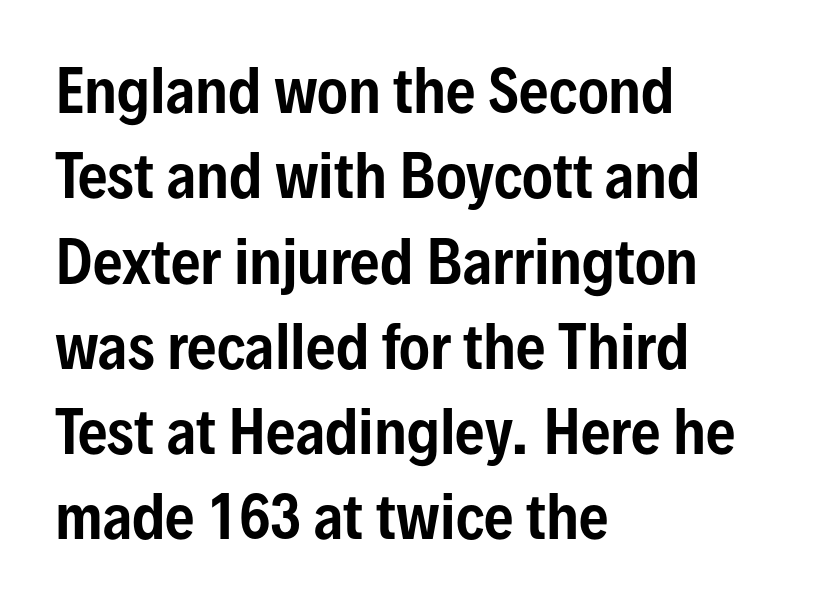
Q: Is the text italic (slanted)? A: No, it is upright.
Q: Is the typeface a serif or a sans-serif typeface? A: Sans-serif.
Q: Is the text underlined? A: No.
Q: How is the paragraph aligned? A: Left-aligned.
Q: Is the spacing between letters normal or unusually wide? A: Normal.
Q: Is the spacing between lines tight, normal or loose? A: Normal.
Q: Width (condensed, normal, or wide)? A: Condensed.
Q: Stroke contrast? A: Low.
Q: x-height? A: Medium.
Q: Monospaced? A: No.
